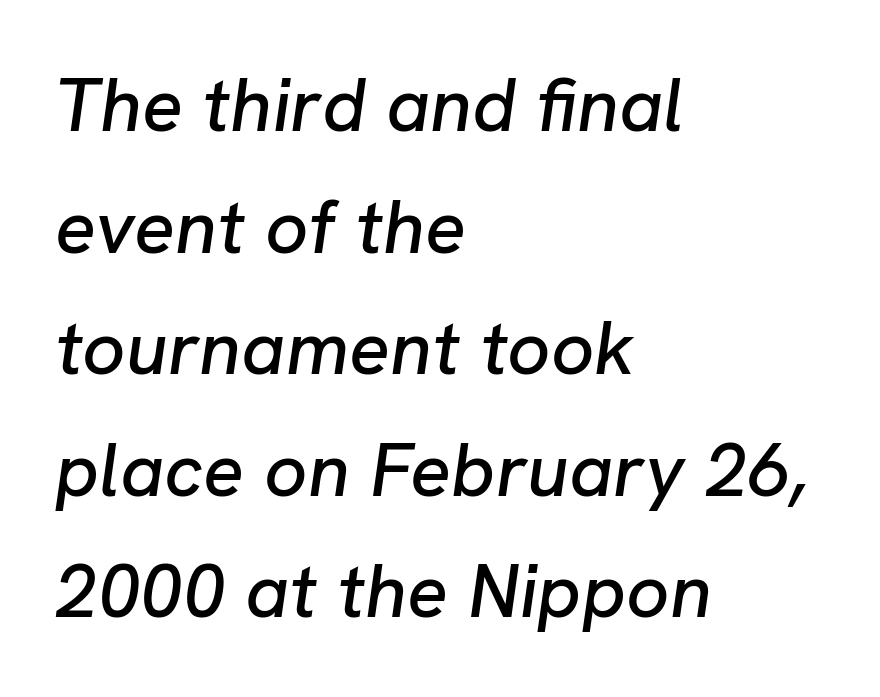
The area under the type is left untouched. The face used here has a pronounced slope to its letters. The tracking reads as untouched default to a designer's eye. Here the designer chose a conventional face with non-uniform glyph widths. Reading down the column, the eye jumps a familiar distance to each next line.
